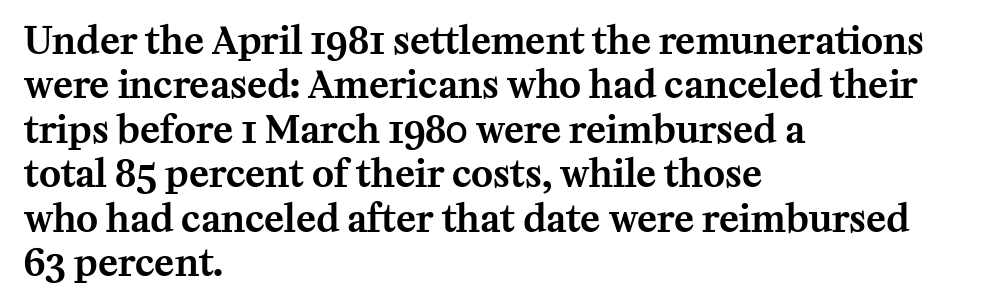
The image shows 37 px serif type, upright; set left-aligned, line spacing 1.2x, normal letter spacing, not underlined; medium stroke contrast and a medium x-height.
